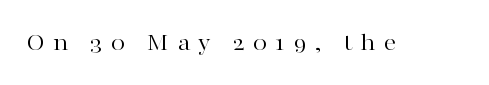
Nope, not italic — everything's standing straight. The cut favours lightness, reaching ordinary text weight at its darkest. A typesetter would call this heavily tracked-out type. Type without underlining.
